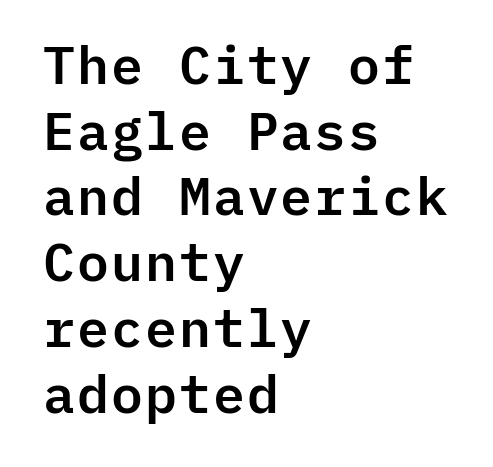
This is the regular roman posture of the typeface. Look at the tracking — it's just the regular setting, nothing added. Beneath every word, the page is bare. Are there feet on the stems? There aren't — it's a sans.
